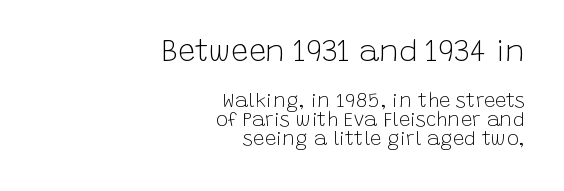
Rendered with straight, roman letterforms. Rule under the text: the space is simply empty. Tracking here is standard; glyphs follow each other at the usual distance. Does the bottom block carry the larger type? No, the top block does.
